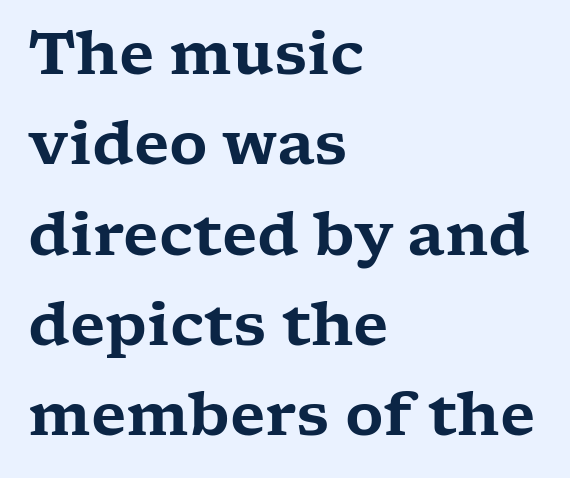
The image shows 59 px wide serif type, upright; set left-aligned, normal line spacing (1.53x), normal letter spacing, not underlined; low stroke contrast and a medium x-height.
